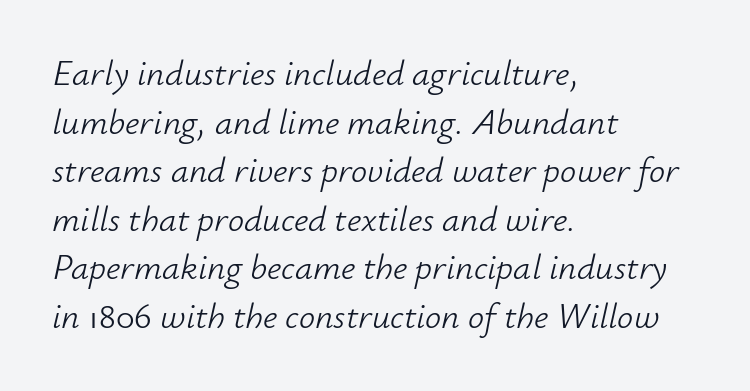
Q: Is the text bold? A: No.
Q: Is the text italic (slanted)? A: Yes, it leans right by about 12 degrees.
Q: Is the text underlined? A: No.
Q: How is the paragraph aligned? A: Left-aligned.
Q: Is the spacing between letters normal or unusually wide? A: Normal.
Q: Is the spacing between lines tight, normal or loose? A: Normal.
Q: Width (condensed, normal, or wide)? A: Normal.
Q: Stroke contrast? A: Low.
Q: x-height? A: Small.
Q: Monospaced? A: No.
